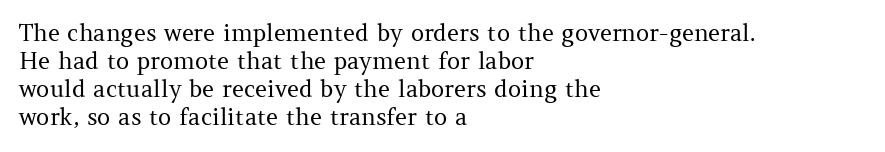
Every stem runs plumb, perpendicular to the baseline. Layout note: lines flush left. Decoration check: the copy has no underline. Short note: letters normally spaced.
